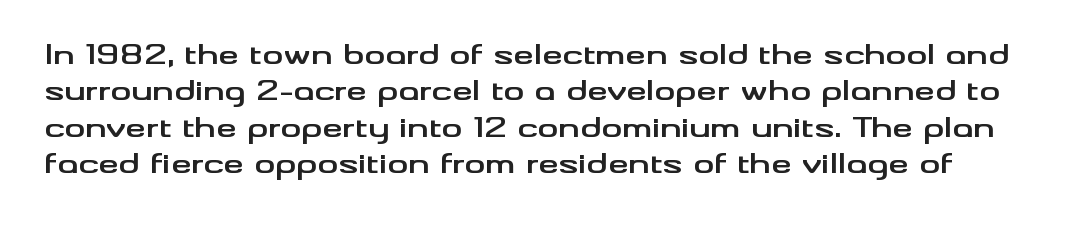
Q: Is the text bold? A: Yes.
Q: Is the text italic (slanted)? A: No, it is upright.
Q: Is the text underlined? A: No.
Q: Is the spacing between letters normal or unusually wide? A: Normal.
Q: Is the spacing between lines tight, normal or loose? A: Normal.
